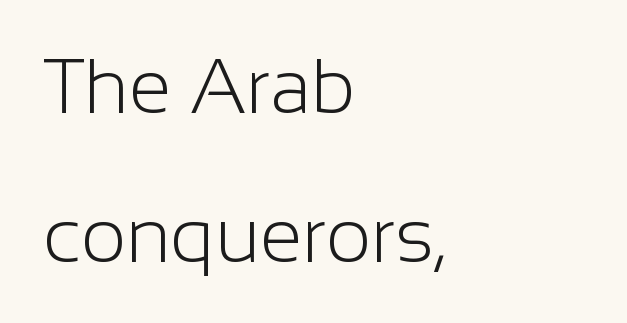
{"serif": "no", "italic": "no", "bold": "no", "weight": "light", "width": "normal", "stroke_contrast": "low", "x_height": "medium", "monospaced": "no", "underline": "no", "align": "left", "line_spacing": "loose", "line_spacing_ratio": 1.94, "letter_spacing": "normal", "letter_spacing_em": 0.0, "glyph_px": 77}
